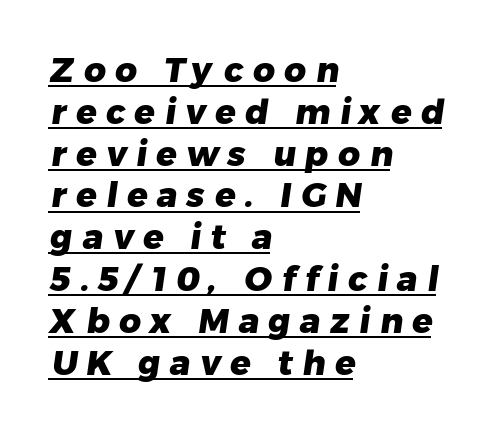
Q: Is the text bold? A: Yes.
Q: Is the typeface a serif or a sans-serif typeface? A: Sans-serif.
Q: Is the text underlined? A: Yes.
Q: How is the paragraph aligned? A: Left-aligned.
Q: Is the spacing between letters normal or unusually wide? A: Unusually wide.
Q: Width (condensed, normal, or wide)? A: Normal.
Q: Stroke contrast? A: Low.
Q: x-height? A: Medium.
Q: Monospaced? A: No.
